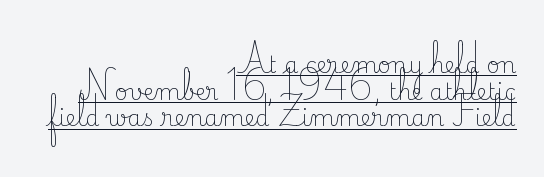
Quick note: underline on. Where is the straight margin? On the right. Unlike italic type, these characters show no tilt at all. Vertical stems look standard width or narrower in stroke. Standard letterfit; no display-style spreading of the glyphs.
